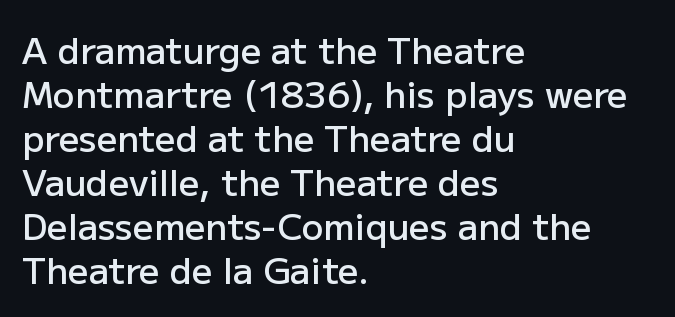
{"serif": "no", "italic": "no", "bold": "semi", "weight": "semibold", "width": "normal", "stroke_contrast": "low", "x_height": "medium", "monospaced": "no", "underline": "no", "align": "left", "line_spacing_ratio": 1.22, "letter_spacing": "normal", "letter_spacing_em": 0.0, "glyph_px": 36}
